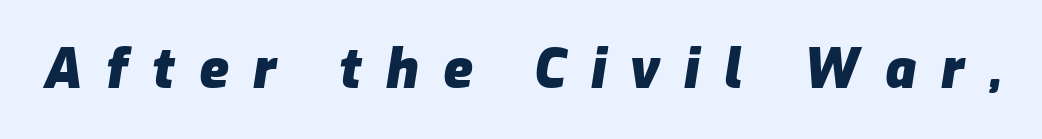
The image shows 54 px heavy type, italic (leaning right); set unusually wide letter spacing (+0.45 em), not underlined; low stroke contrast and a medium x-height.
